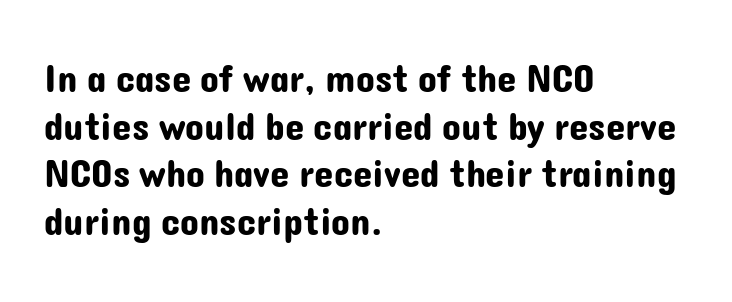
{"serif": "no", "italic": "no", "width": "normal", "stroke_contrast": "low", "x_height": "medium", "monospaced": "no", "underline": "no", "align": "left", "line_spacing_ratio": 1.22, "letter_spacing": "normal", "letter_spacing_em": 0.0, "glyph_px": 39}
